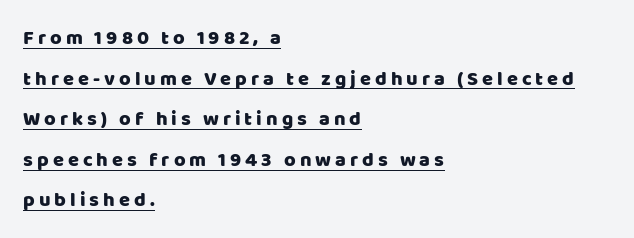
Posture: vertical. The face used here appears with an underline applied. Reading down the block, your eye returns to a fixed left position each line. The vertical gap from one line to the next is large. Students, note that the glyphs here are deliberately spaced far apart.
